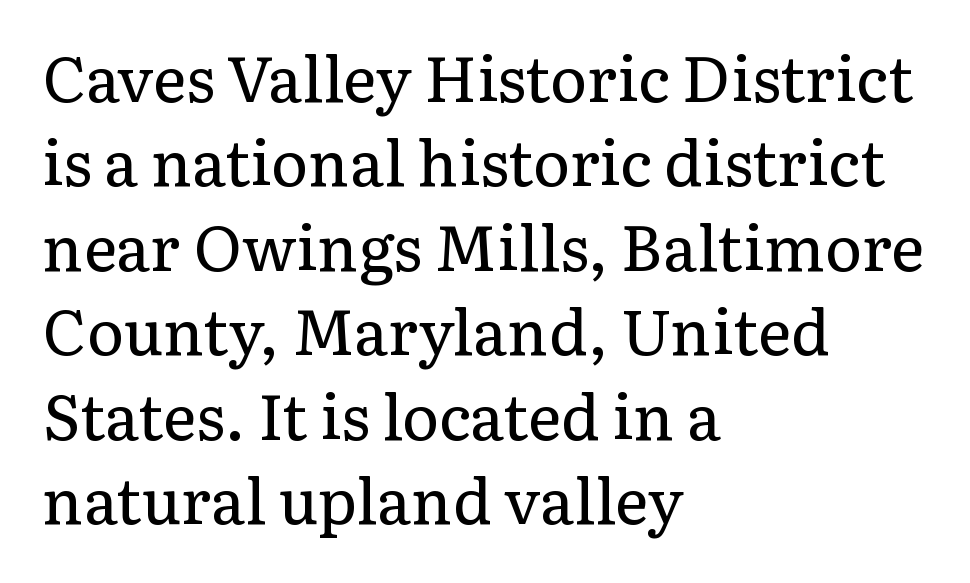
Q: Is the text bold? A: No.
Q: Is the text italic (slanted)? A: No, it is upright.
Q: Is the typeface a serif or a sans-serif typeface? A: Serif.
Q: Is the text underlined? A: No.
Q: How is the paragraph aligned? A: Left-aligned.
Q: Is the spacing between letters normal or unusually wide? A: Normal.
Q: Is the spacing between lines tight, normal or loose? A: Normal.
Q: Width (condensed, normal, or wide)? A: Normal.
Q: Stroke contrast? A: Low.
Q: x-height? A: Medium.
Q: Monospaced? A: No.
